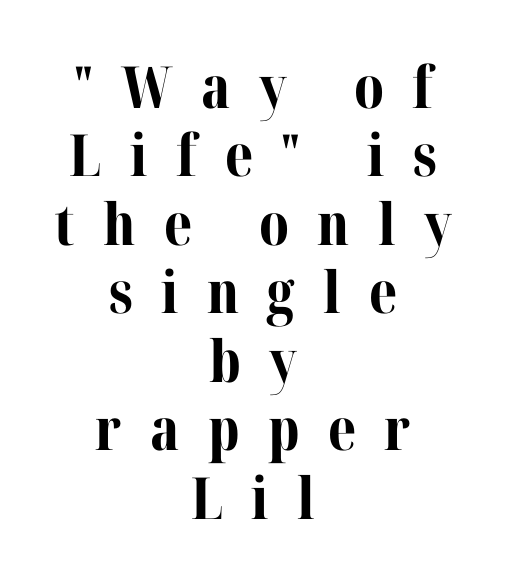
The image shows 58 px bold serif type, upright; set centered, line spacing 1.18x, unusually wide letter spacing (+0.49 em), not underlined; medium stroke contrast and a medium x-height.
